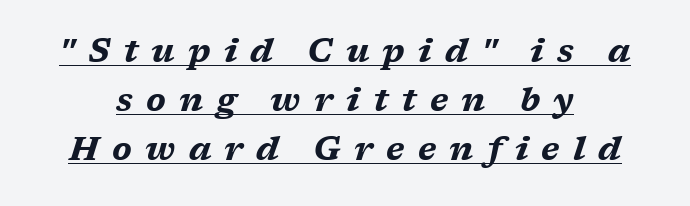
{"italic": "yes", "lean": "right", "slant_degrees": 17, "bold": "yes", "weight": "bold", "width": "wide", "stroke_contrast": "medium", "x_height": "medium", "monospaced": "no", "underline": "yes", "align": "center", "line_spacing": "normal", "line_spacing_ratio": 1.48, "letter_spacing": "wide", "letter_spacing_em": 0.4, "glyph_px": 33}
